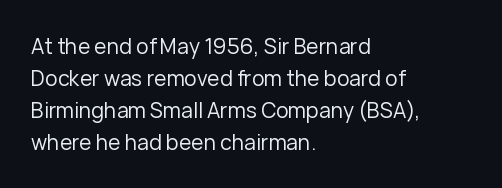
Vertical strokes here are truly vertical. The paragraph has a hard left edge and a soft right edge. The rendering uses a moderate line-height, typical for paragraphs. The cut favours lightness, reaching ordinary text weight at its darkest.
